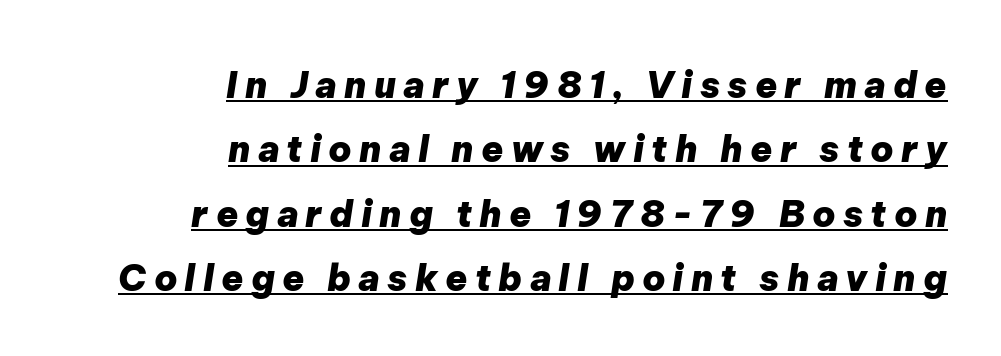
The image shows 36 px heavy type, italic (leaning right); set right-aligned, line spacing 1.79x, unusually wide letter spacing (+0.2 em), underlined; low stroke contrast and a medium x-height.
